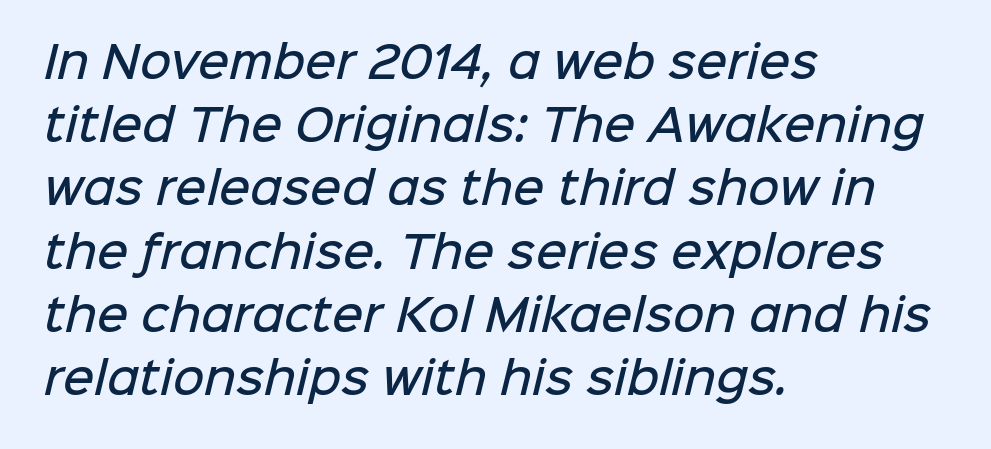
Q: Is the text bold? A: Semi-bold.
Q: Is the typeface a serif or a sans-serif typeface? A: Sans-serif.
Q: Is the text underlined? A: No.
Q: How is the paragraph aligned? A: Left-aligned.
Q: Is the spacing between letters normal or unusually wide? A: Normal.
Q: Is the spacing between lines tight, normal or loose? A: Normal.
Q: Width (condensed, normal, or wide)? A: Normal.
Q: Stroke contrast? A: Low.
Q: x-height? A: Medium.
Q: Monospaced? A: No.
